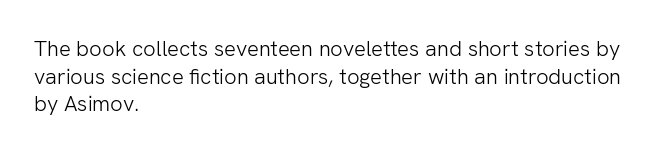
{"italic": "no", "bold": "no", "underline": "no", "align": "left", "line_spacing": "normal", "line_spacing_ratio": 1.26, "letter_spacing": "normal", "letter_spacing_em": 0.0, "glyph_px": 22}
